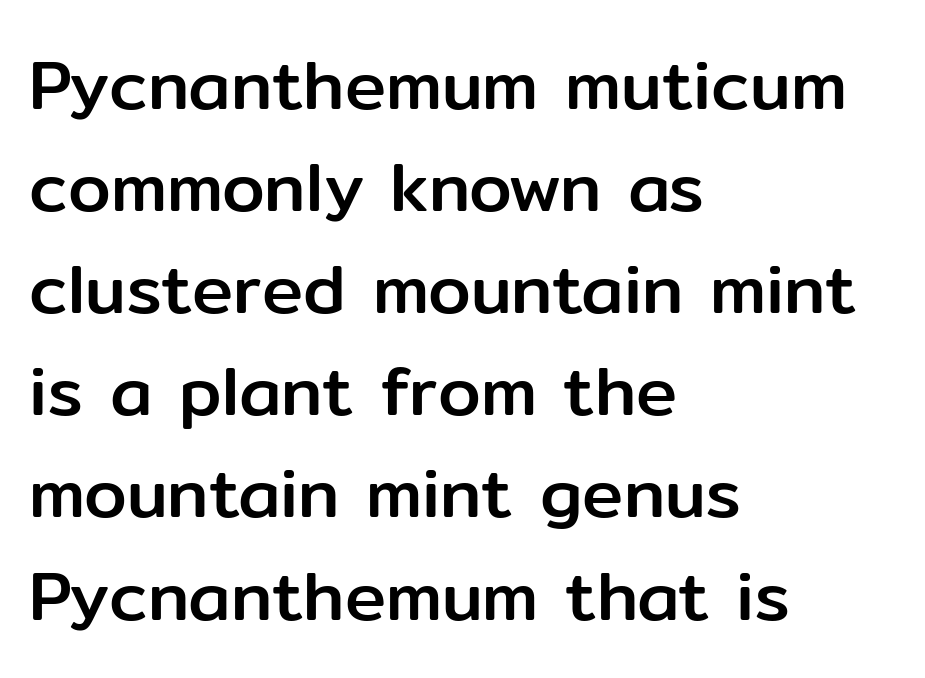
{"serif": "no", "italic": "no", "width": "normal", "stroke_contrast": "low", "x_height": "medium", "monospaced": "no", "underline": "no", "align": "left", "line_spacing": "normal", "line_spacing_ratio": 1.48, "letter_spacing": "normal", "letter_spacing_em": 0.0, "glyph_px": 69}
